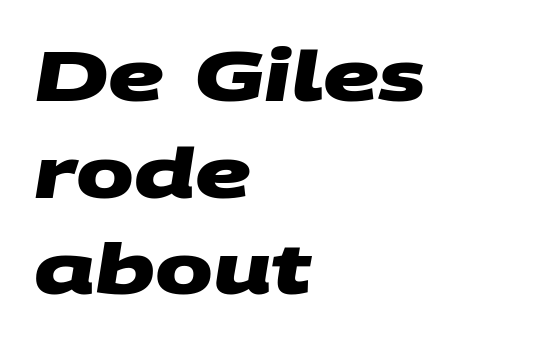
The rendering uses natural spacing where letterforms have individual widths. Line beginnings align vertically; line endings do not. The type family on display is of the sans-serif kind. One glance says typical: line gaps are just what's usual.
